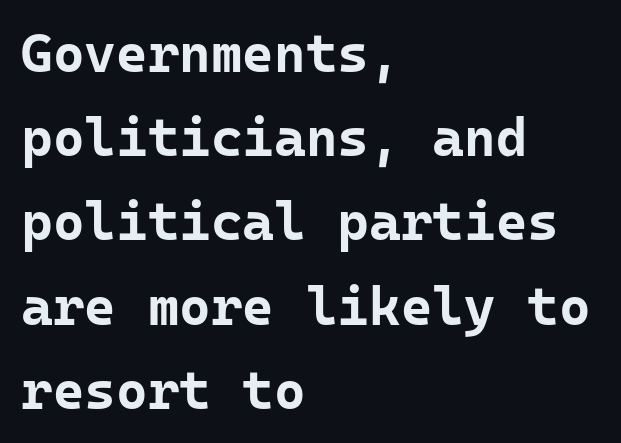
Q: Is the text bold? A: Yes.
Q: Is the text italic (slanted)? A: No, it is upright.
Q: Is the typeface a serif or a sans-serif typeface? A: Sans-serif.
Q: Is the text underlined? A: No.
Q: How is the paragraph aligned? A: Left-aligned.
Q: Is the spacing between letters normal or unusually wide? A: Normal.
Q: Is the spacing between lines tight, normal or loose? A: Normal.
Q: Width (condensed, normal, or wide)? A: Normal.
Q: Stroke contrast? A: Low.
Q: x-height? A: Medium.
